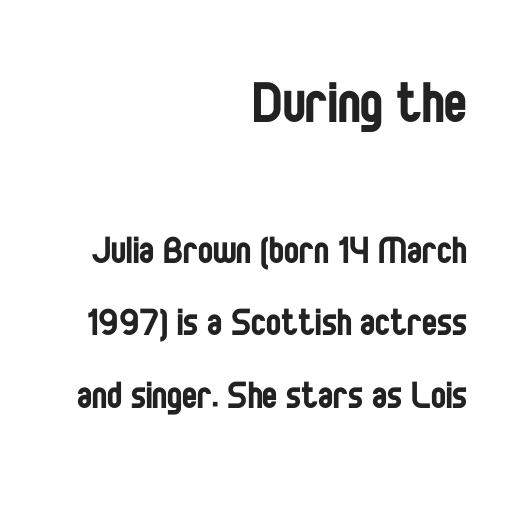
Q: Is the text bold? A: No.
Q: Is the text italic (slanted)? A: No, it is upright.
Q: Is the typeface a serif or a sans-serif typeface? A: Sans-serif.
Q: Is the text underlined? A: No.
Q: How is the paragraph aligned? A: Right-aligned.
Q: Is the spacing between letters normal or unusually wide? A: Normal.
Q: Is the spacing between lines tight, normal or loose? A: Normal.
Q: Which block of text is set in a larger size, the first (top) or the second (bottom)? A: The first (top) one.
Q: Width (condensed, normal, or wide)? A: Condensed.
Q: Stroke contrast? A: Low.
Q: x-height? A: Large.
Q: Monospaced? A: No.
